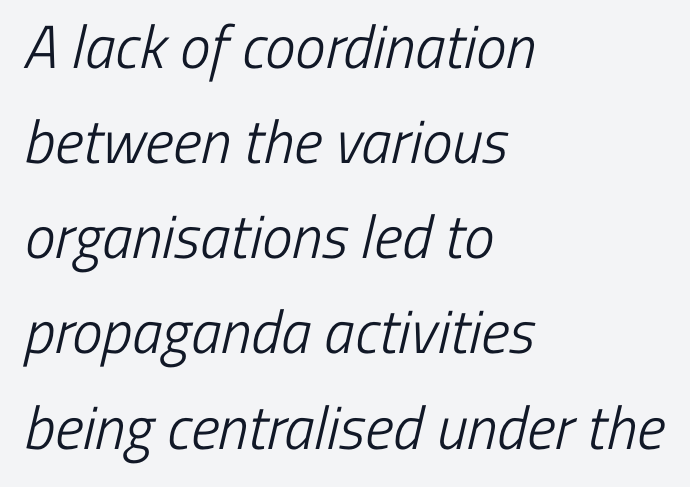
Each line starts at the same left margin while the right side varies. Underlining? Definitely not there. The rendering keeps characters at their native spacing. I'd call this a sans setting — the letters go barefoot. Heft: none added — not bold. Rows of type keep a routine distance in the vertical direction.
